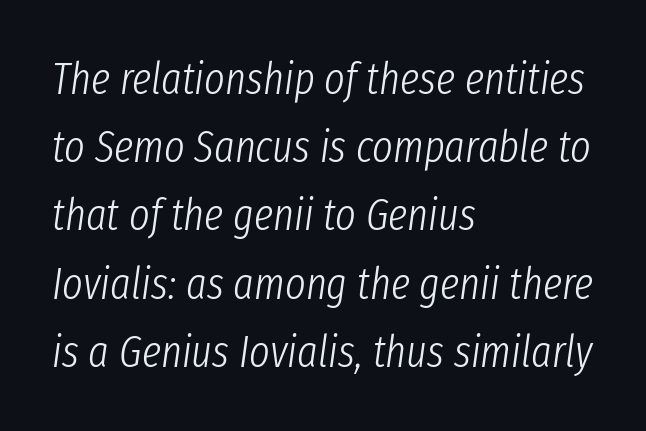
Q: Is the text bold? A: No.
Q: Is the text italic (slanted)? A: Yes, it leans right by about 8 degrees.
Q: Is the text underlined? A: No.
Q: How is the paragraph aligned? A: Left-aligned.
Q: Is the spacing between letters normal or unusually wide? A: Normal.
Q: Is the spacing between lines tight, normal or loose? A: Normal.
Q: Width (condensed, normal, or wide)? A: Condensed.
Q: Stroke contrast? A: Low.
Q: x-height? A: Medium.
Q: Monospaced? A: No.
